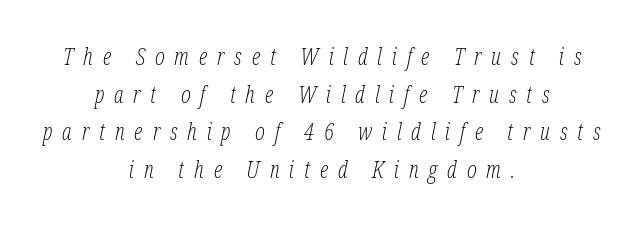
The image shows 23 px text type, italic (leaning right); set centered, normal line spacing (1.64x), unusually wide letter spacing (+0.43 em), not underlined.
